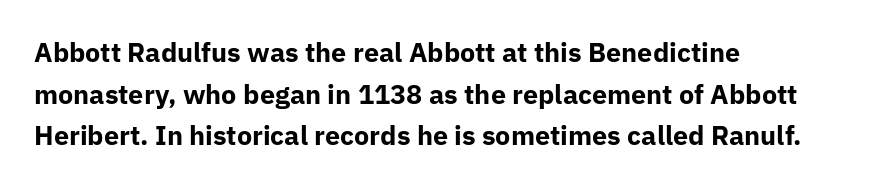
The image shows 27 px bold type, upright; set left-aligned, normal line spacing (1.54x), normal letter spacing, not underlined.
